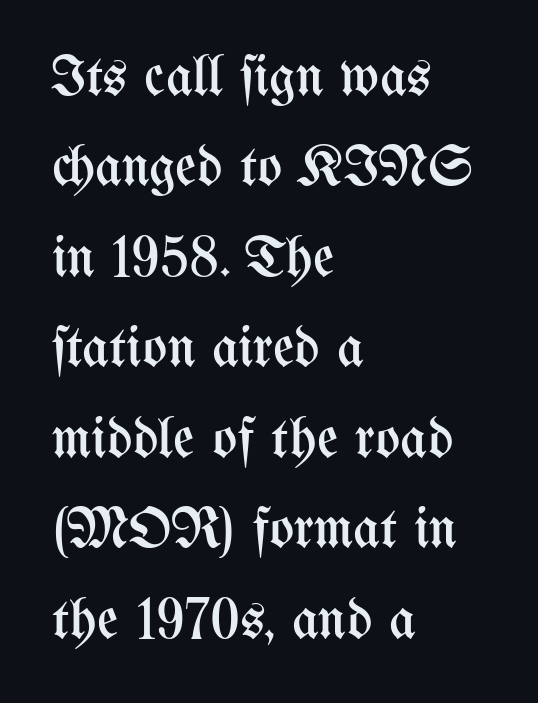
{"italic": "no", "bold": "no", "weight": "regular", "width": "condensed", "stroke_contrast": "medium", "x_height": "medium", "monospaced": "no", "underline": "no", "align": "left", "line_spacing": "normal", "line_spacing_ratio": 1.56, "letter_spacing": "normal", "letter_spacing_em": 0.0, "glyph_px": 58}
